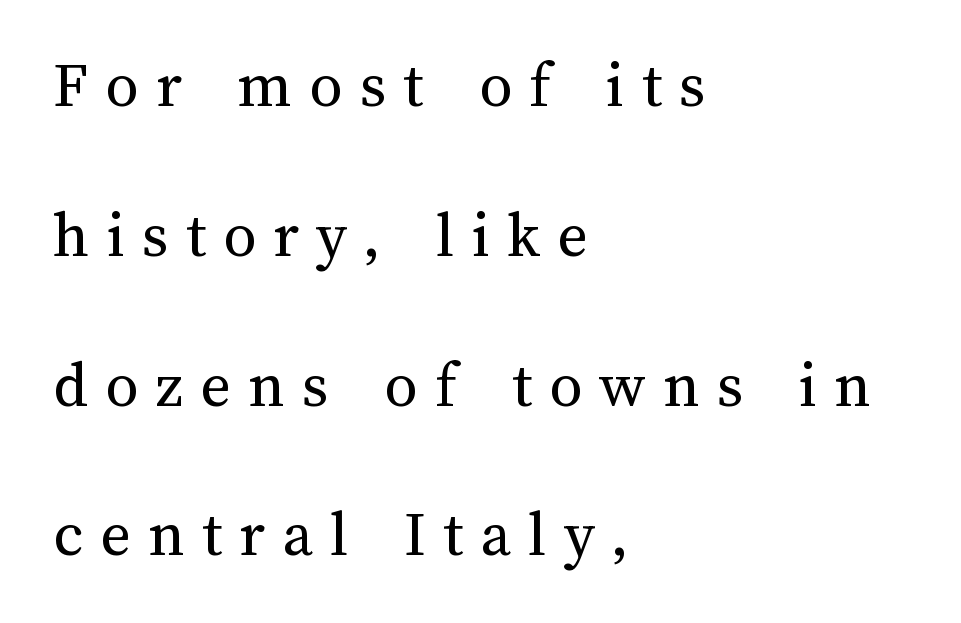
The image shows 66 px regular-weight type, upright; set left-aligned, loose line spacing (2.27x), unusually wide letter spacing (+0.26 em), not underlined; medium stroke contrast and a medium x-height.
